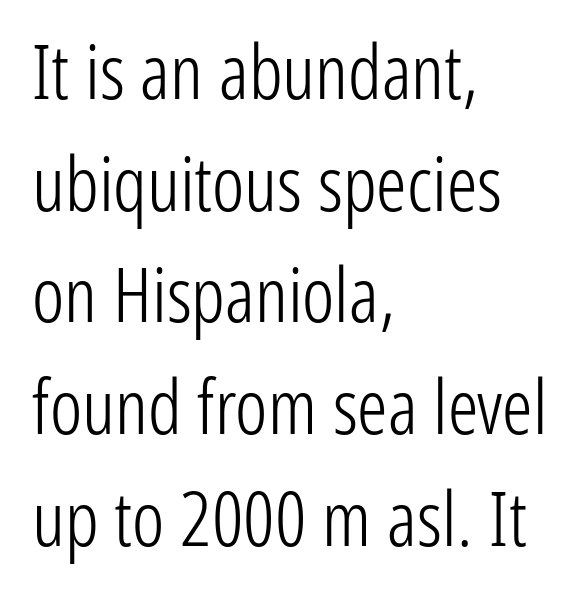
{"serif": "no", "italic": "no", "bold": "no", "weight": "light", "width": "condensed", "stroke_contrast": "low", "x_height": "medium", "monospaced": "no", "underline": "no", "align": "left", "line_spacing": "normal", "line_spacing_ratio": 1.47, "letter_spacing": "normal", "letter_spacing_em": 0.0, "glyph_px": 76}
